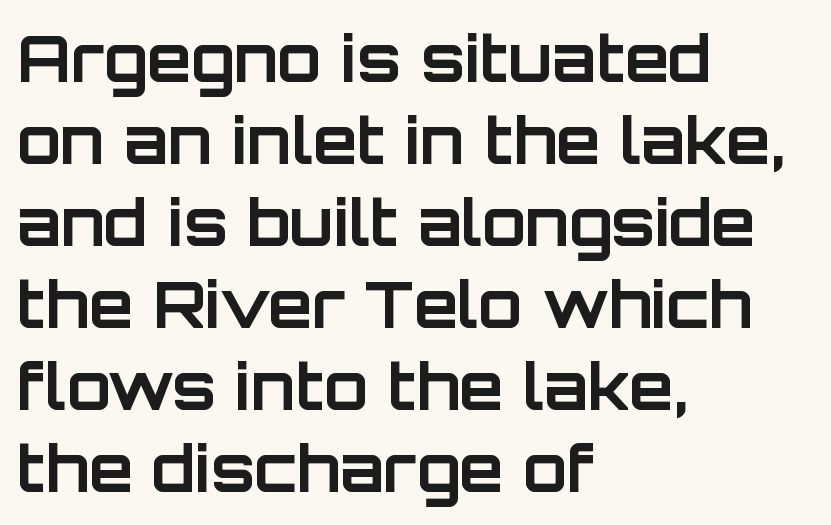
The passage shown is not underscored anywhere. Look at the tracking — it's just the regular setting, nothing added. The letters advance in unequal steps, a hallmark of proportional type. Observe the absence of serifs on each vertical stroke in this sample.
